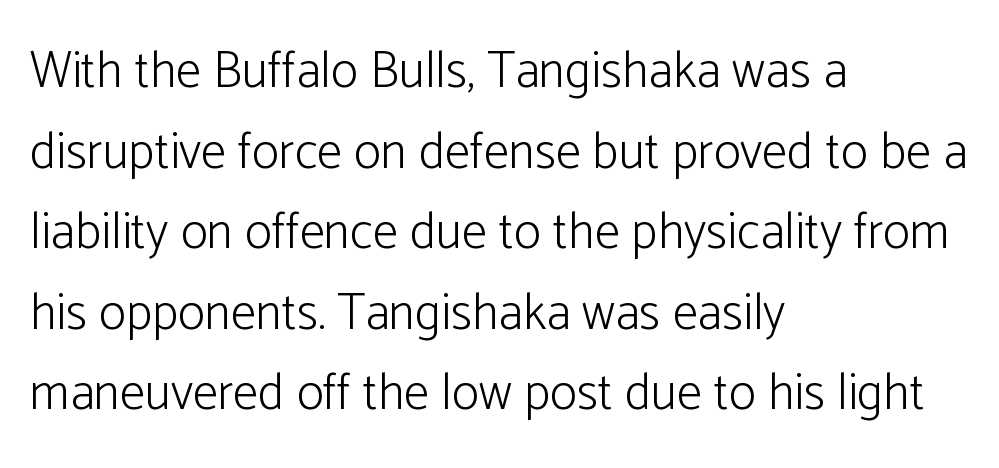
{"serif": "no", "italic": "no", "bold": "no", "weight": "light", "width": "normal", "stroke_contrast": "low", "x_height": "medium", "monospaced": "no", "underline": "no", "align": "left", "line_spacing": "normal", "line_spacing_ratio": 1.58, "letter_spacing": "normal", "letter_spacing_em": 0.0, "glyph_px": 51}
